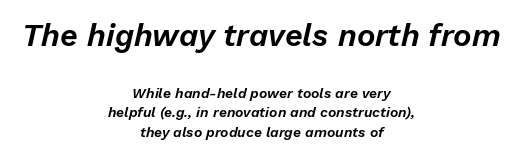
Q: Is the text italic (slanted)? A: Yes, it leans right by about 13 degrees.
Q: Is the text underlined? A: No.
Q: How is the paragraph aligned? A: Centered.
Q: Is the spacing between letters normal or unusually wide? A: Normal.
Q: Is the spacing between lines tight, normal or loose? A: Normal.
Q: Which block of text is set in a larger size, the first (top) or the second (bottom)? A: The first (top) one.
Q: Width (condensed, normal, or wide)? A: Normal.
Q: Stroke contrast? A: Low.
Q: x-height? A: Medium.
Q: Monospaced? A: No.
